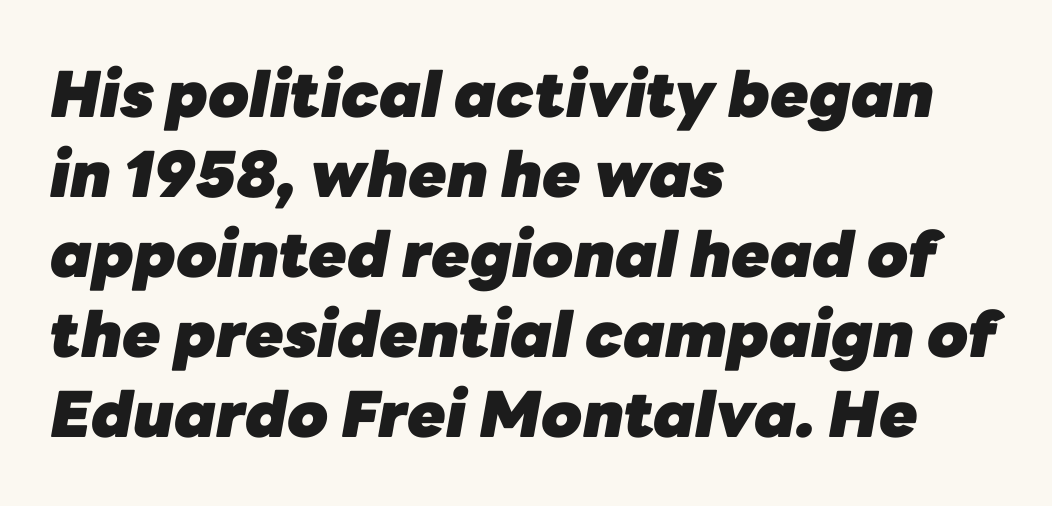
The image shows 63 px heavy type, italic (leaning right); set left-aligned, normal line spacing (1.27x), normal letter spacing, not underlined; low stroke contrast and a medium x-height.
